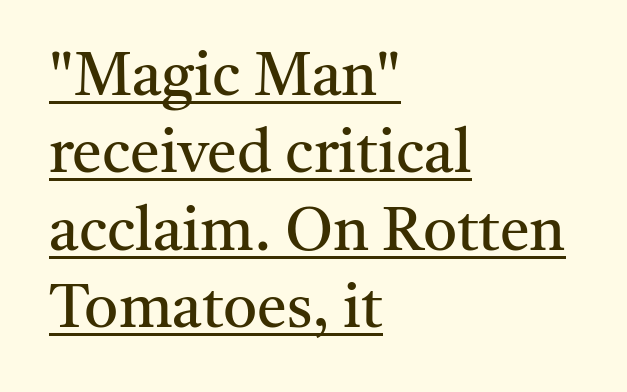
The image shows 60 px regular-weight serif type, upright; set left-aligned, normal line spacing (1.29x), normal letter spacing, underlined; medium stroke contrast and a medium x-height.
